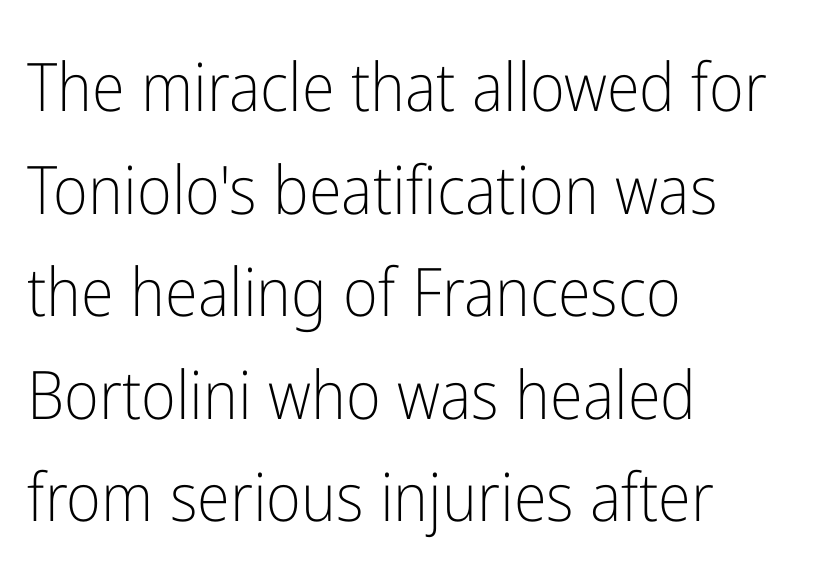
The type sits square on the baseline with zero lean. Does the copy run flush right? No — it runs flush left. The strip under each line holds only bare page. The rendering shows plain stroke endings on the letterforms — a sans-serif design. Does the leading feel generous? No, just average.
